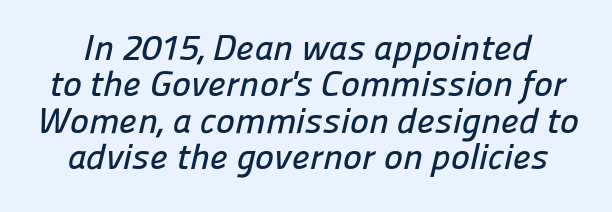
Q: Is the typeface a serif or a sans-serif typeface? A: Sans-serif.
Q: Is the text underlined? A: No.
Q: Is the spacing between letters normal or unusually wide? A: Normal.
Q: Is the spacing between lines tight, normal or loose? A: Tight.
Q: Width (condensed, normal, or wide)? A: Normal.
Q: Stroke contrast? A: Low.
Q: x-height? A: Medium.
Q: Monospaced? A: No.
